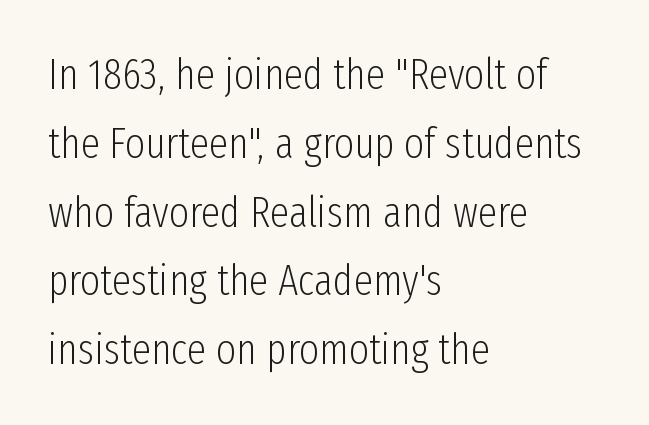
{"serif": "no", "italic": "no", "bold": "no", "weight": "light", "width": "condensed", "stroke_contrast": "low", "x_height": "medium", "monospaced": "no", "underline": "no", "align": "left", "line_spacing": "normal", "line_spacing_ratio": 1.6, "letter_spacing": "normal", "letter_spacing_em": 0.0, "glyph_px": 43}
